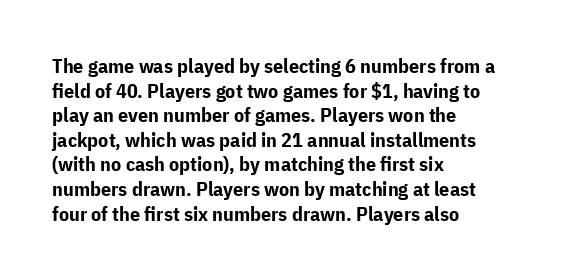
{"italic": "no", "bold": "yes", "underline": "no", "align": "left", "line_spacing_ratio": 1.23, "letter_spacing": "normal", "letter_spacing_em": 0.0, "glyph_px": 20}
